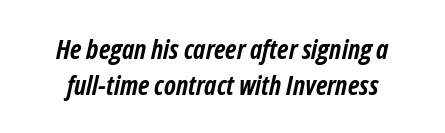
What weight is shown? A full bold with thick strokes. In terms of letterspacing, this is plain default setting. The vertical gap from one line to the next is medium. The face used here has a pronounced slope to its letters. Clear beneath every line of the passage.
